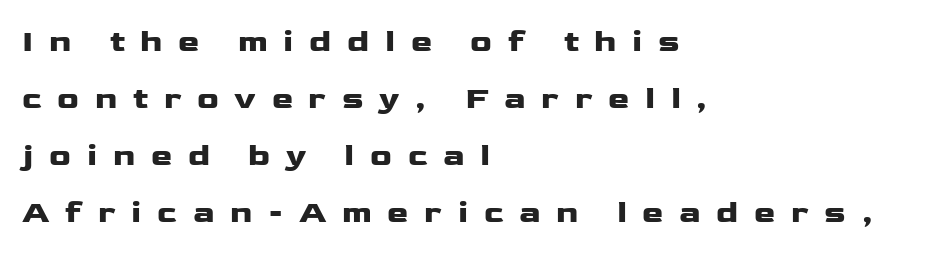
{"serif": "no", "italic": "no", "bold": "yes", "weight": "heavy", "width": "wide", "stroke_contrast": "low", "x_height": "medium", "monospaced": "no", "underline": "no", "align": "left", "line_spacing_ratio": 1.78, "letter_spacing": "wide", "letter_spacing_em": 0.49, "glyph_px": 32}
